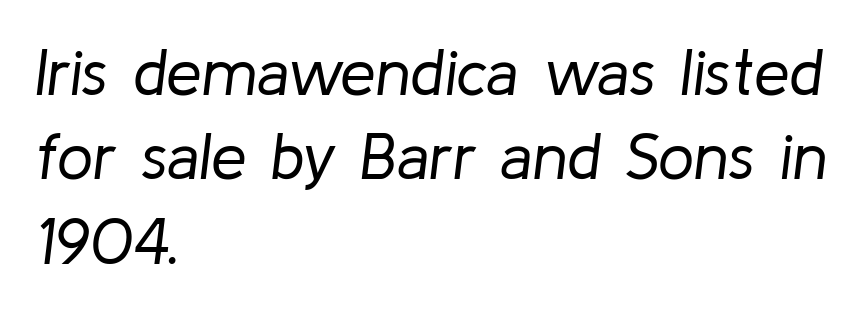
The image shows 64 px regular-weight type, italic (leaning right); set left-aligned, normal line spacing (1.32x), normal letter spacing, not underlined; low stroke contrast and a medium x-height.
